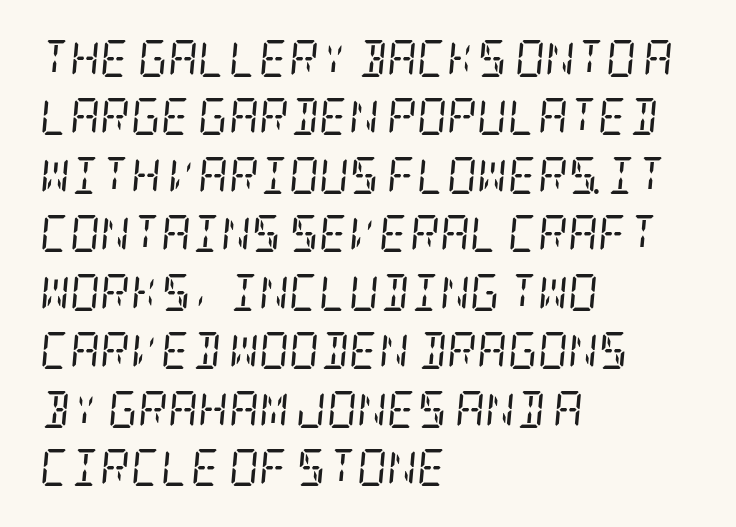
The passage shown stacks its lines at a standard gap. Lines of text with bare space underneath. The paragraph shown leans on its left margin. Tracking here is standard; glyphs follow each other at the usual distance.
